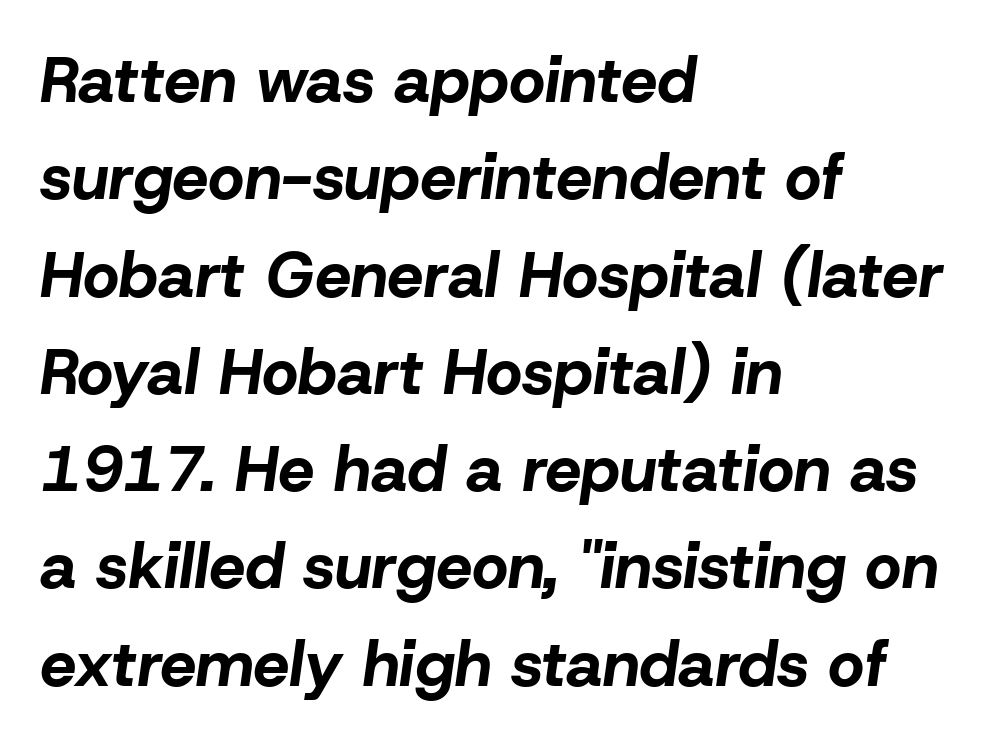
{"italic": "yes", "lean": "right", "slant_degrees": 8, "bold": "yes", "weight": "bold", "width": "normal", "stroke_contrast": "low", "x_height": "medium", "monospaced": "no", "underline": "no", "align": "left", "line_spacing": "normal", "line_spacing_ratio": 1.52, "letter_spacing": "normal", "letter_spacing_em": 0.0, "glyph_px": 64}
